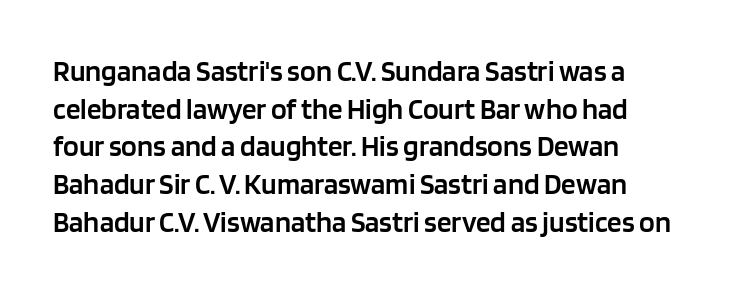
Q: Is the text bold? A: Semi-bold.
Q: Is the text italic (slanted)? A: No, it is upright.
Q: Is the typeface a serif or a sans-serif typeface? A: Sans-serif.
Q: Is the text underlined? A: No.
Q: Is the spacing between letters normal or unusually wide? A: Normal.
Q: Is the spacing between lines tight, normal or loose? A: Normal.
Q: Width (condensed, normal, or wide)? A: Normal.
Q: Stroke contrast? A: Low.
Q: x-height? A: Large.
Q: Monospaced? A: No.
